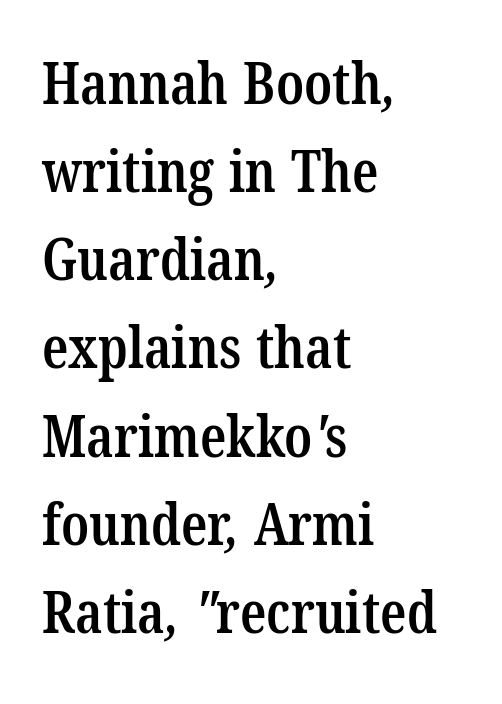
{"serif": "yes", "bold": "semi", "weight": "semibold", "width": "condensed", "stroke_contrast": "low", "x_height": "medium", "monospaced": "no", "underline": "no", "align": "left", "line_spacing": "normal", "line_spacing_ratio": 1.52, "letter_spacing": "normal", "letter_spacing_em": 0.0, "glyph_px": 58}
